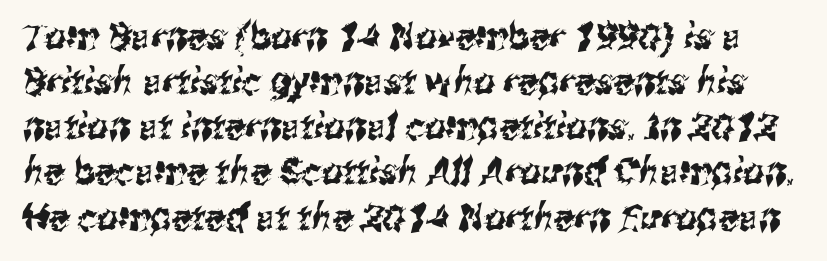
Compared with typical body copy, the letter spacing here is the same. The passage shown is typeset with a sans-serif family. The glyphs are unaccompanied by any horizontal stroke below them. These lines are rendered in a variable-pitch font.
